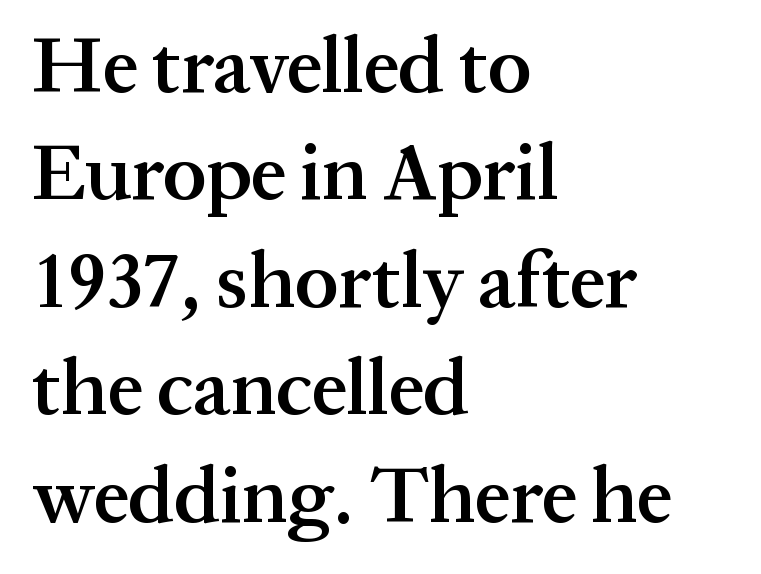
The image shows 79 px semibold serif type, upright; set left-aligned, normal line spacing (1.36x), normal letter spacing, not underlined; medium stroke contrast and a medium x-height.
